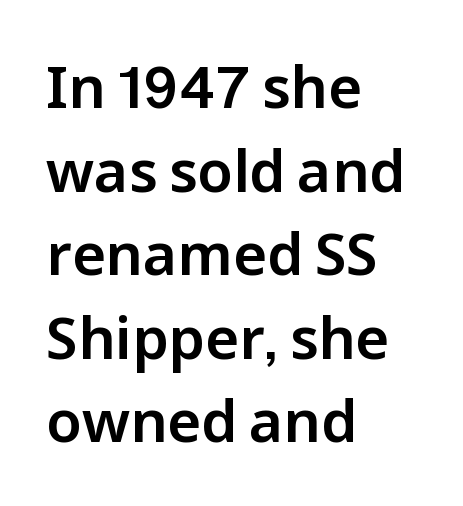
The passage is arranged the way most books set body copy — flush left. Is this a fixed-width face? No — the glyphs have proportional, varying widths. The vertical gap from one line to the next is medium. Check where the strokes stop: nothing finishes them off — pure sans.
